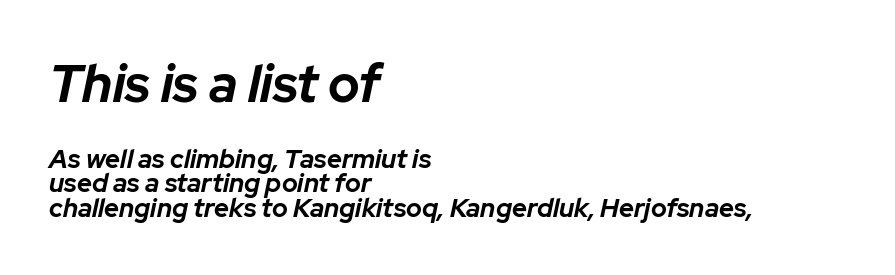
Tracking value appears to be zero — textbook default spacing. The block of text is dense from top to bottom, with scant space between rows. These lines are rendered in a variable-pitch font. The more generous point size was reserved for the upper chunk. These words are printed bold, with thick strokes throughout.
